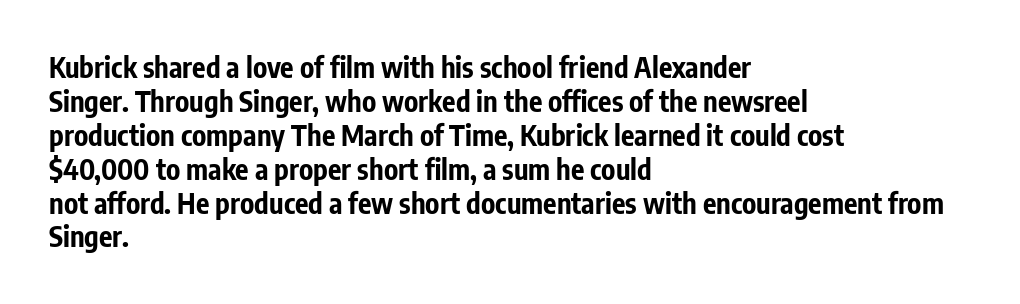
Q: Is the text bold? A: Yes.
Q: Is the text italic (slanted)? A: No, it is upright.
Q: Is the typeface a serif or a sans-serif typeface? A: Sans-serif.
Q: Is the text underlined? A: No.
Q: How is the paragraph aligned? A: Left-aligned.
Q: Is the spacing between letters normal or unusually wide? A: Normal.
Q: Width (condensed, normal, or wide)? A: Condensed.
Q: Stroke contrast? A: Low.
Q: x-height? A: Medium.
Q: Monospaced? A: No.
